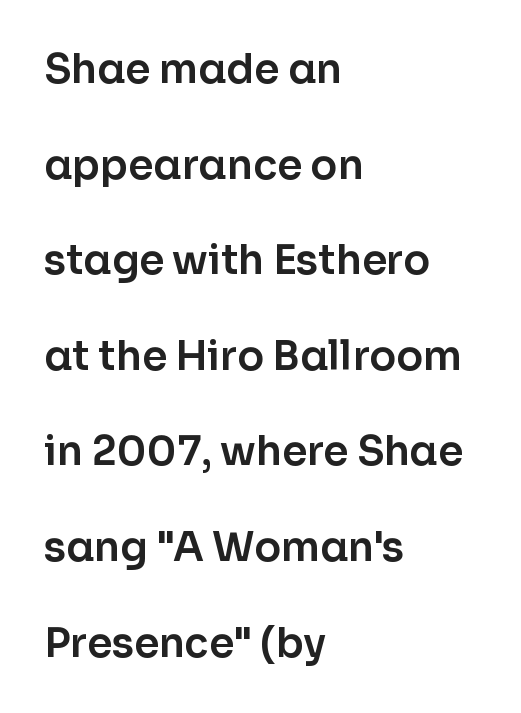
The image shows 40 px sans-serif type, upright; set left-aligned, loose line spacing (2.39x), normal letter spacing, not underlined; low stroke contrast and a medium x-height.
